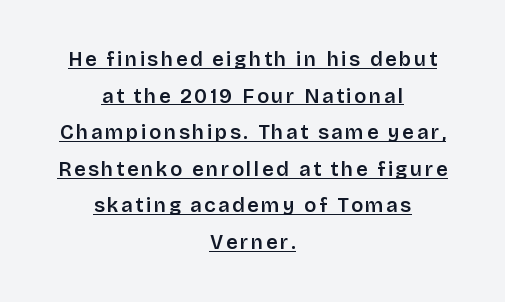
{"italic": "no", "bold": "semi", "underline": "yes", "align": "center", "line_spacing_ratio": 1.83, "glyph_px": 20}
